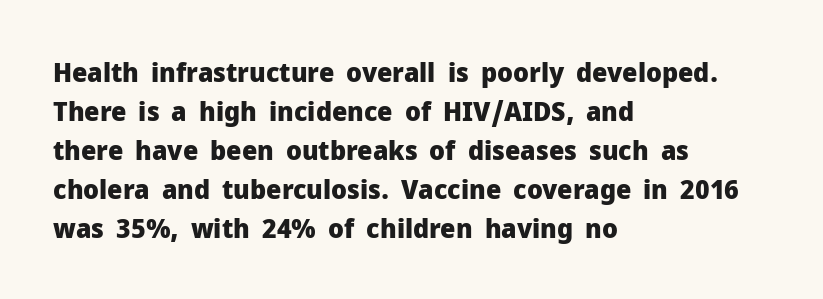
Line starts are locked; line ends wander. On the weight axis this lands at bold, roughly 700. Italic: no, the glyphs are upright roman. Glance below the letters and you will spot only blank space.
